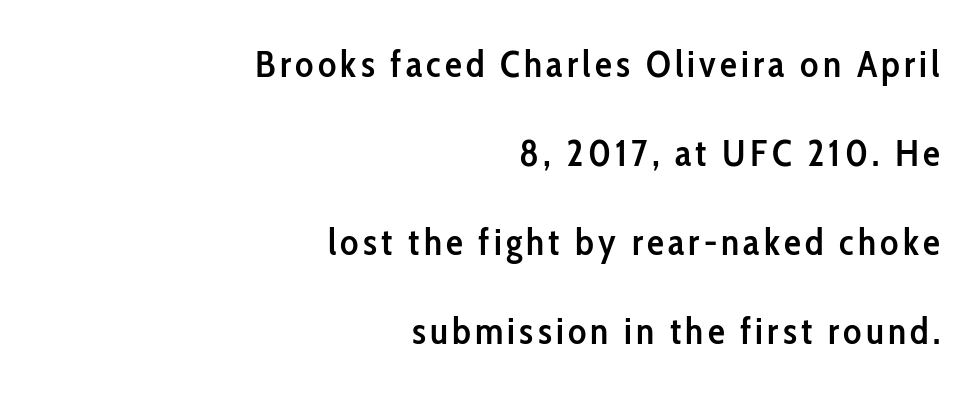
The image shows 38 px semibold, condensed sans-serif type, upright; set right-aligned, loose line spacing (2.34x), not underlined; low stroke contrast and a medium x-height.
